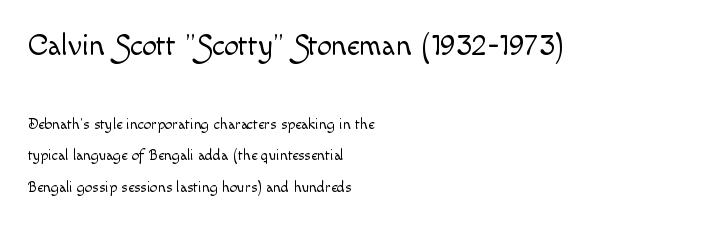
The words here are not underlined. Letters have the restrained weight of plain body copy at most. Nothing unusual about the tracking: characters are spaced as the font intends. Designer's note — italics off, roman on. The compositor pushed each line to the left boundary.
